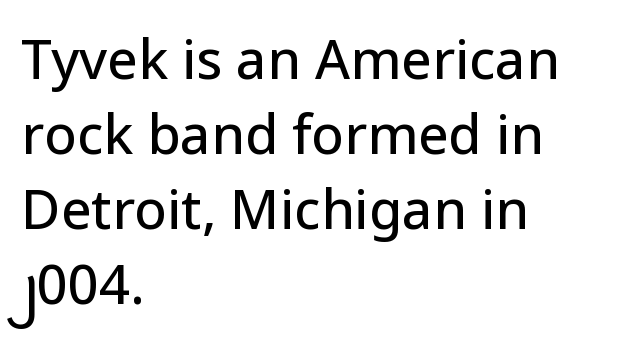
The face used here is rendered with its standard letterfit. The vertical gap from one line to the next is medium. Clear beneath every line of the passage. What kind of face is this? One without serifs — a sans. You can tell it's not italic because the verticals are truly vertical. In CSS terms this would be text-align: left.
